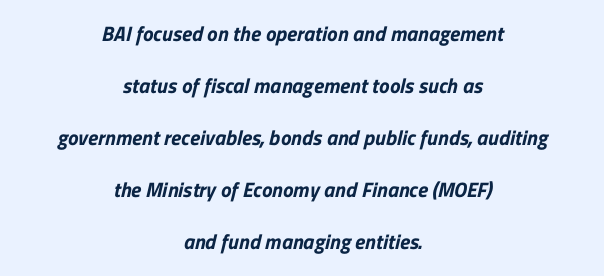
The image shows 21 px text type; set centered, loose line spacing (2.48x), normal letter spacing, not underlined.
